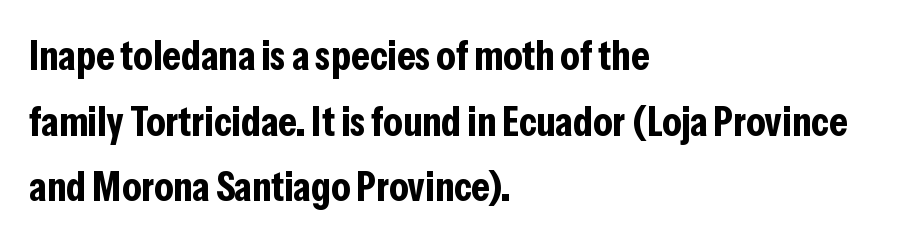
Q: Is the text bold? A: Yes.
Q: Is the text italic (slanted)? A: No, it is upright.
Q: Is the typeface a serif or a sans-serif typeface? A: Sans-serif.
Q: Is the text underlined? A: No.
Q: How is the paragraph aligned? A: Left-aligned.
Q: Is the spacing between letters normal or unusually wide? A: Normal.
Q: Is the spacing between lines tight, normal or loose? A: Normal.
Q: Width (condensed, normal, or wide)? A: Condensed.
Q: Stroke contrast? A: Low.
Q: x-height? A: Medium.
Q: Monospaced? A: No.
